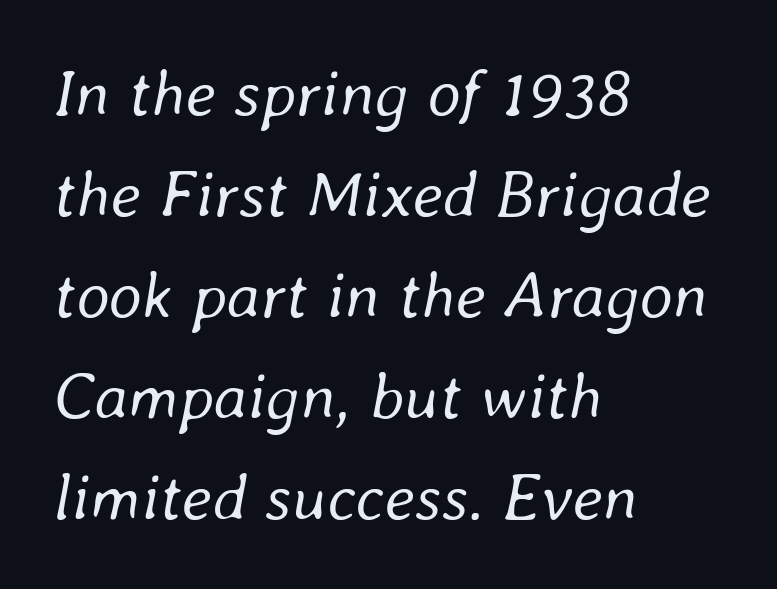
{"italic": "yes", "lean": "right", "slant_degrees": 8, "bold": "no", "weight": "regular", "width": "normal", "stroke_contrast": "low", "x_height": "medium", "monospaced": "no", "underline": "no", "align": "left", "line_spacing": "normal", "line_spacing_ratio": 1.53, "letter_spacing": "normal", "letter_spacing_em": 0.0, "glyph_px": 66}
